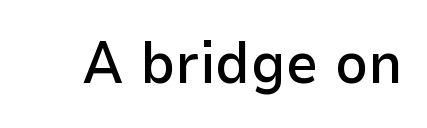
{"serif": "no", "italic": "no", "bold": "semi", "weight": "semibold", "width": "normal", "stroke_contrast": "low", "x_height": "medium", "monospaced": "no", "underline": "no", "letter_spacing": "normal", "letter_spacing_em": 0.0, "glyph_px": 58}
